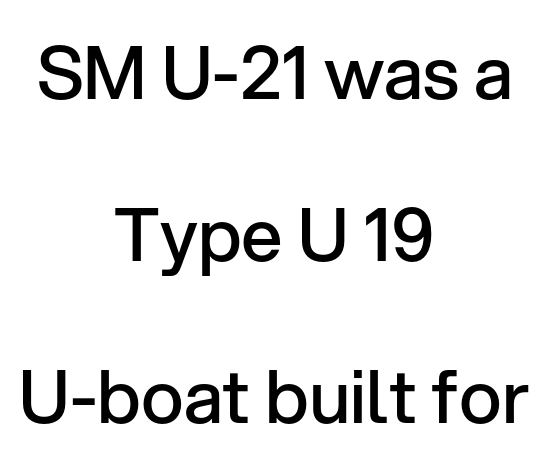
Reading down the block, each line starts at a different indent, mirrored at its end. Default kerning and tracking; the words read as compact shapes. The designer went with a sans here, leaving each stem footless. Underlining? Definitely not there.
